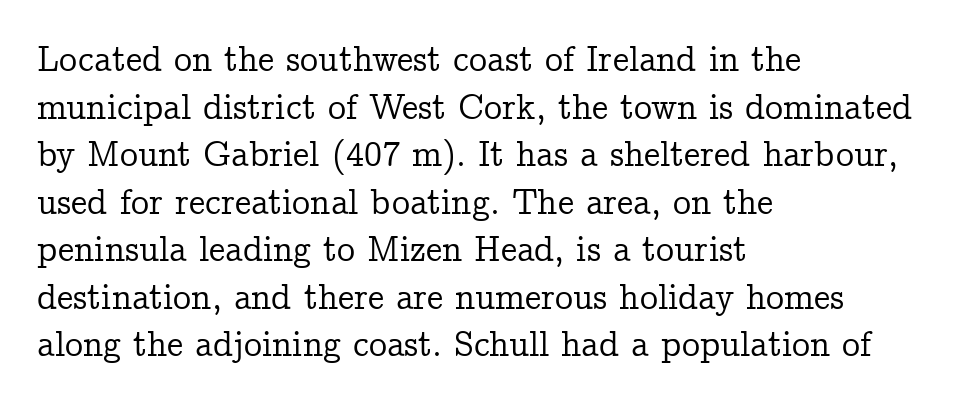
The image shows 36 px serif type, upright; set left-aligned, normal line spacing (1.32x), normal letter spacing, not underlined; low stroke contrast and a medium x-height.
